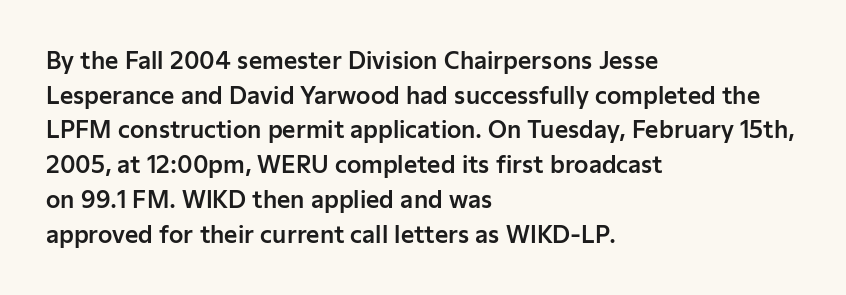
{"italic": "no", "underline": "no", "align": "left", "line_spacing": "normal", "line_spacing_ratio": 1.51, "letter_spacing": "normal", "letter_spacing_em": 0.0, "glyph_px": 23}
